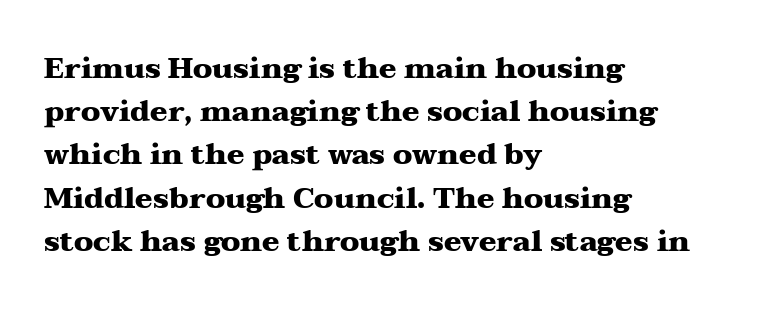
{"serif": "yes", "italic": "no", "bold": "yes", "weight": "heavy", "width": "wide", "stroke_contrast": "medium", "x_height": "medium", "monospaced": "no", "underline": "no", "align": "left", "line_spacing": "normal", "line_spacing_ratio": 1.49, "letter_spacing": "normal", "letter_spacing_em": 0.0, "glyph_px": 29}
